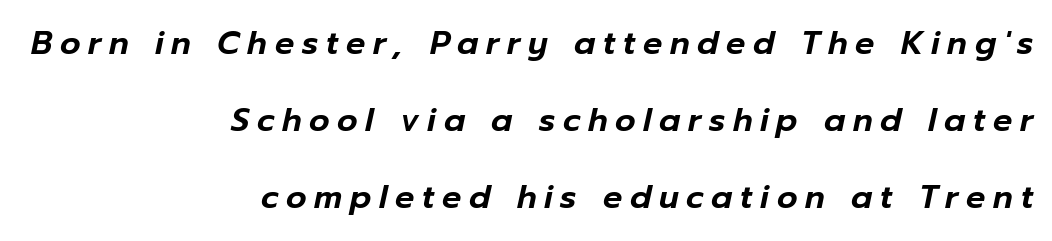
The string is rendered with underlining switched off. The passage is arranged like a letterhead date or caption credit — flush right. Vertically, the passage feels expansive, rows floating well apart. Every character sits at an angle, as italics do. A typesetter would call this proportional, since set widths differ per character. The face used here is rendered with a markedly widened letterfit.
